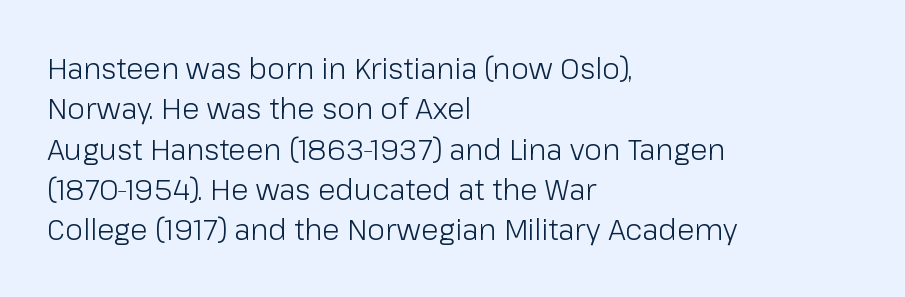
The image shows 29 px light sans-serif type, upright; set left-aligned, normal line spacing (1.39x), normal letter spacing, not underlined; low stroke contrast and a medium x-height.
